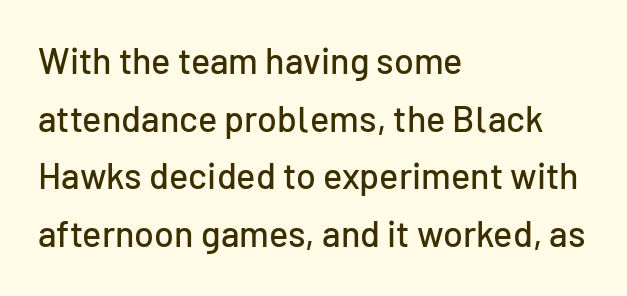
Q: Is the text italic (slanted)? A: No, it is upright.
Q: Is the typeface a serif or a sans-serif typeface? A: Sans-serif.
Q: Is the text underlined? A: No.
Q: How is the paragraph aligned? A: Left-aligned.
Q: Is the spacing between letters normal or unusually wide? A: Normal.
Q: Is the spacing between lines tight, normal or loose? A: Normal.
Q: Width (condensed, normal, or wide)? A: Normal.
Q: Stroke contrast? A: Low.
Q: x-height? A: Medium.
Q: Monospaced? A: No.
